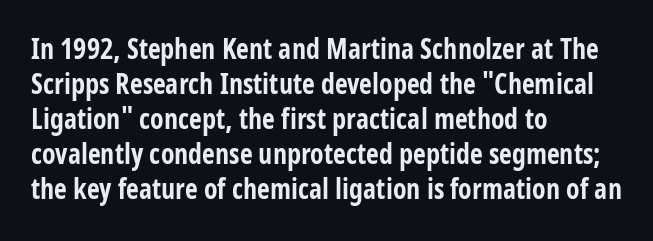
Q: Is the text bold? A: Yes.
Q: Is the text italic (slanted)? A: No, it is upright.
Q: Is the typeface a serif or a sans-serif typeface? A: Sans-serif.
Q: Is the text underlined? A: No.
Q: How is the paragraph aligned? A: Left-aligned.
Q: Is the spacing between letters normal or unusually wide? A: Normal.
Q: Is the spacing between lines tight, normal or loose? A: Normal.
Q: Width (condensed, normal, or wide)? A: Condensed.
Q: Stroke contrast? A: Low.
Q: x-height? A: Large.
Q: Monospaced? A: No.
